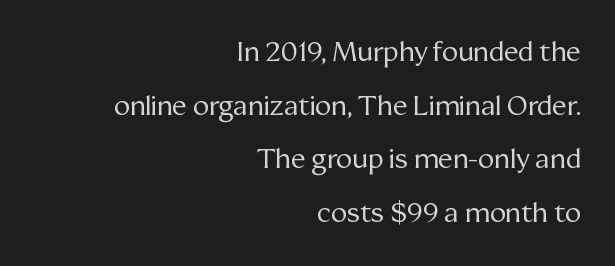
{"italic": "no", "bold": "no", "underline": "no", "align": "right", "line_spacing": "loose", "line_spacing_ratio": 1.99, "letter_spacing": "normal", "letter_spacing_em": 0.0, "glyph_px": 27}
